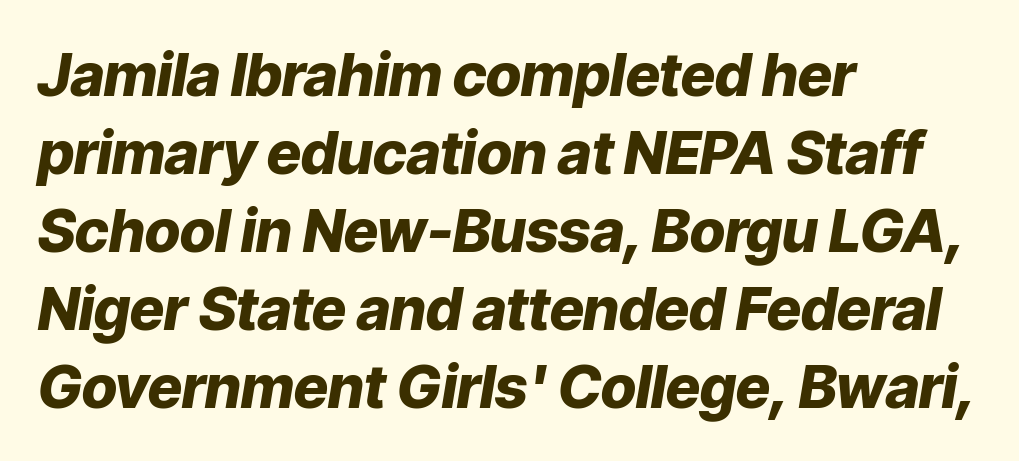
{"italic": "yes", "lean": "right", "slant_degrees": 9, "bold": "yes", "weight": "heavy", "width": "normal", "stroke_contrast": "low", "x_height": "medium", "monospaced": "no", "underline": "no", "align": "left", "line_spacing": "normal", "line_spacing_ratio": 1.32, "letter_spacing": "normal", "letter_spacing_em": 0.0, "glyph_px": 59}
